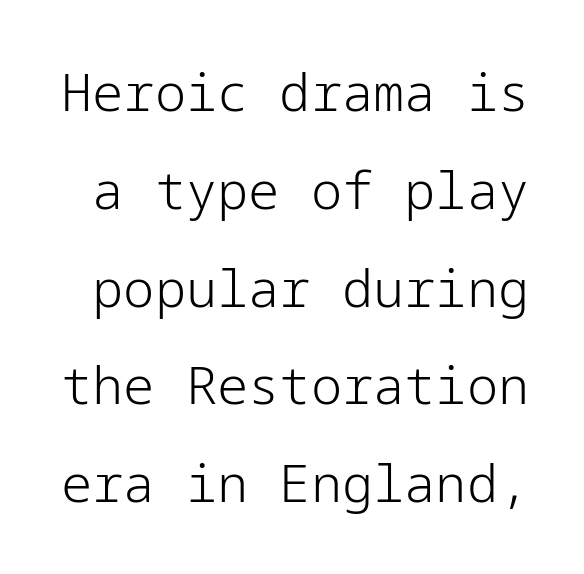
Q: Is the text bold? A: No.
Q: Is the text italic (slanted)? A: No, it is upright.
Q: Is the typeface a serif or a sans-serif typeface? A: Sans-serif.
Q: Is the text underlined? A: No.
Q: Is the spacing between letters normal or unusually wide? A: Normal.
Q: Width (condensed, normal, or wide)? A: Normal.
Q: Stroke contrast? A: Low.
Q: x-height? A: Medium.
